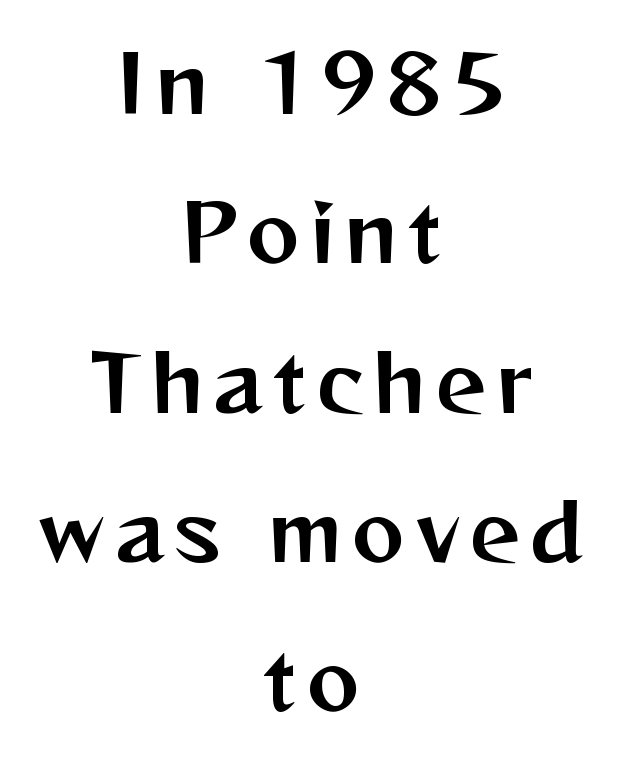
The image shows 79 px sans-serif type, upright; set centered, line spacing 1.89x, not underlined; medium stroke contrast and a medium x-height.
